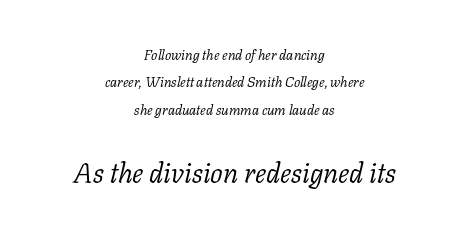
These lines stand farther apart than default settings would place them. Each stroke keeps to a modest, everyday thickness or less. Whoever set this made the second block the dominant, larger element. Every character sits at an angle, as italics do.
